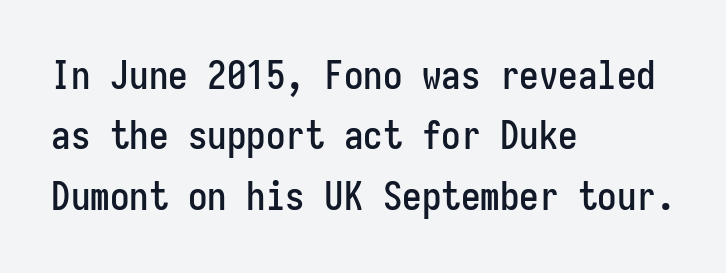
{"serif": "no", "italic": "no", "width": "condensed", "stroke_contrast": "low", "x_height": "medium", "monospaced": "yes", "underline": "no", "align": "left", "line_spacing": "normal", "line_spacing_ratio": 1.55, "letter_spacing": "normal", "letter_spacing_em": 0.0, "glyph_px": 39}
